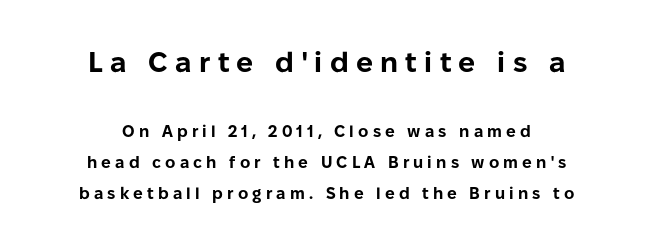
Q: Is the text bold? A: Yes.
Q: Is the text italic (slanted)? A: No, it is upright.
Q: Is the typeface a serif or a sans-serif typeface? A: Sans-serif.
Q: Is the text underlined? A: No.
Q: Is the spacing between letters normal or unusually wide? A: Unusually wide.
Q: Is the spacing between lines tight, normal or loose? A: Loose.
Q: Which block of text is set in a larger size, the first (top) or the second (bottom)? A: The first (top) one.
Q: Width (condensed, normal, or wide)? A: Normal.
Q: Stroke contrast? A: Low.
Q: x-height? A: Medium.
Q: Monospaced? A: No.
